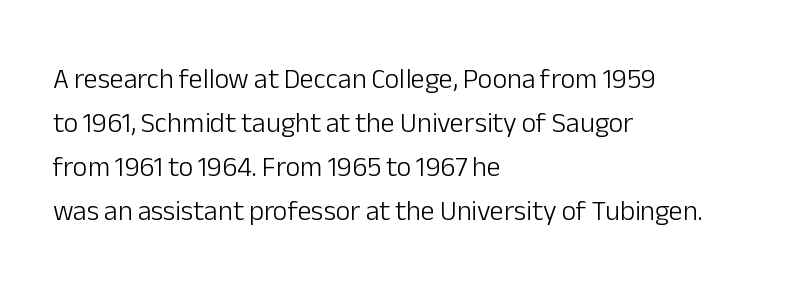
Q: Is the text bold? A: No.
Q: Is the text italic (slanted)? A: No, it is upright.
Q: Is the typeface a serif or a sans-serif typeface? A: Sans-serif.
Q: Is the text underlined? A: No.
Q: How is the paragraph aligned? A: Left-aligned.
Q: Is the spacing between letters normal or unusually wide? A: Normal.
Q: Is the spacing between lines tight, normal or loose? A: Normal.
Q: Width (condensed, normal, or wide)? A: Normal.
Q: Stroke contrast? A: Low.
Q: x-height? A: Medium.
Q: Monospaced? A: No.
